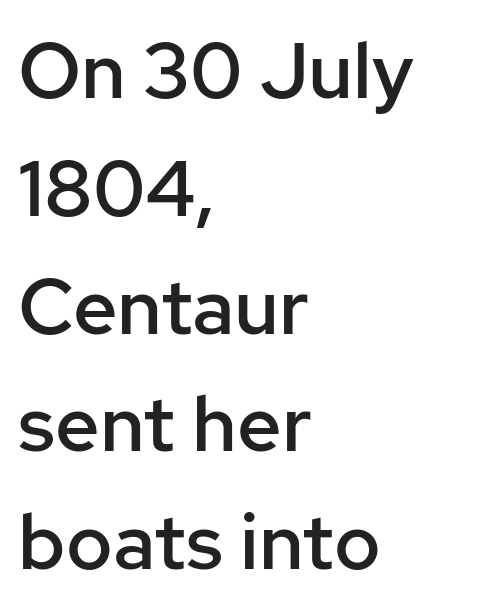
Q: Is the text bold? A: Semi-bold.
Q: Is the text italic (slanted)? A: No, it is upright.
Q: Is the typeface a serif or a sans-serif typeface? A: Sans-serif.
Q: Is the text underlined? A: No.
Q: How is the paragraph aligned? A: Left-aligned.
Q: Is the spacing between letters normal or unusually wide? A: Normal.
Q: Is the spacing between lines tight, normal or loose? A: Normal.
Q: Width (condensed, normal, or wide)? A: Normal.
Q: Stroke contrast? A: Low.
Q: x-height? A: Medium.
Q: Monospaced? A: No.
